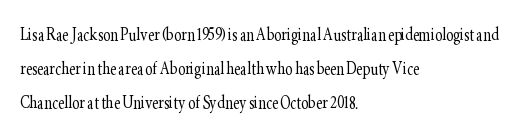
Q: Is the text bold? A: No.
Q: Is the text italic (slanted)? A: No, it is upright.
Q: Is the text underlined? A: No.
Q: How is the paragraph aligned? A: Left-aligned.
Q: Is the spacing between letters normal or unusually wide? A: Normal.
Q: Is the spacing between lines tight, normal or loose? A: Normal.
